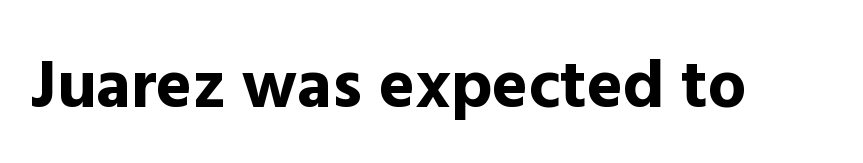
{"serif": "no", "italic": "no", "bold": "yes", "weight": "bold", "width": "normal", "x_height": "medium", "monospaced": "no", "underline": "no", "letter_spacing": "normal", "letter_spacing_em": 0.0, "glyph_px": 68}
